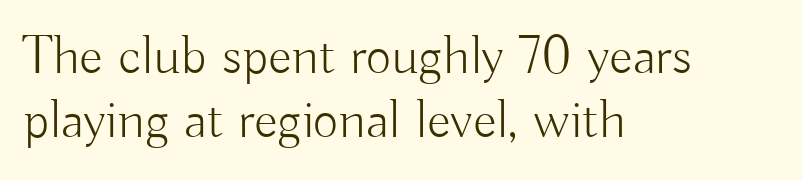
The image shows 55 px light sans-serif type, upright; set left-aligned, line spacing 1.16x, normal letter spacing, not underlined; low stroke contrast and a small x-height.
